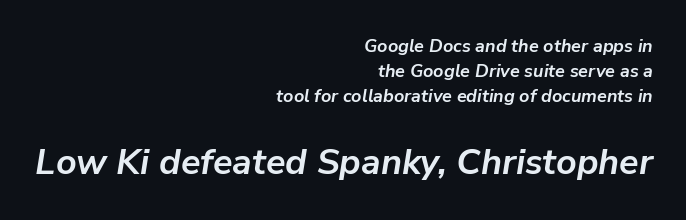
Q: Is the text bold? A: Yes.
Q: Is the text italic (slanted)? A: Yes, it leans right by about 9 degrees.
Q: Is the text underlined? A: No.
Q: How is the paragraph aligned? A: Right-aligned.
Q: Is the spacing between letters normal or unusually wide? A: Normal.
Q: Is the spacing between lines tight, normal or loose? A: Normal.
Q: Which block of text is set in a larger size, the first (top) or the second (bottom)? A: The second (bottom) one.
Q: Width (condensed, normal, or wide)? A: Normal.
Q: Stroke contrast? A: Low.
Q: x-height? A: Medium.
Q: Monospaced? A: No.
